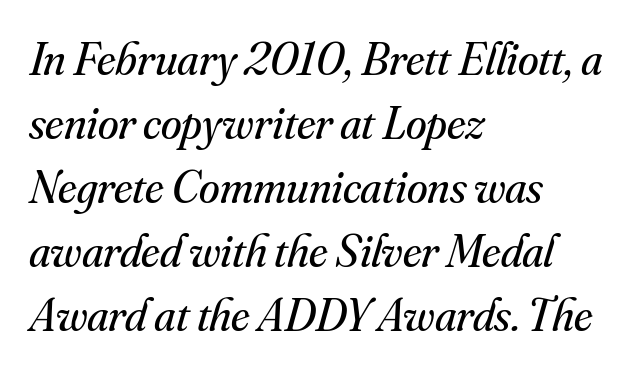
Q: Is the text bold? A: No.
Q: Is the text italic (slanted)? A: Yes, it leans right by about 16 degrees.
Q: Is the typeface a serif or a sans-serif typeface? A: Serif.
Q: Is the text underlined? A: No.
Q: How is the paragraph aligned? A: Left-aligned.
Q: Is the spacing between letters normal or unusually wide? A: Normal.
Q: Is the spacing between lines tight, normal or loose? A: Normal.
Q: Width (condensed, normal, or wide)? A: Normal.
Q: Stroke contrast? A: Medium.
Q: x-height? A: Small.
Q: Monospaced? A: No.
